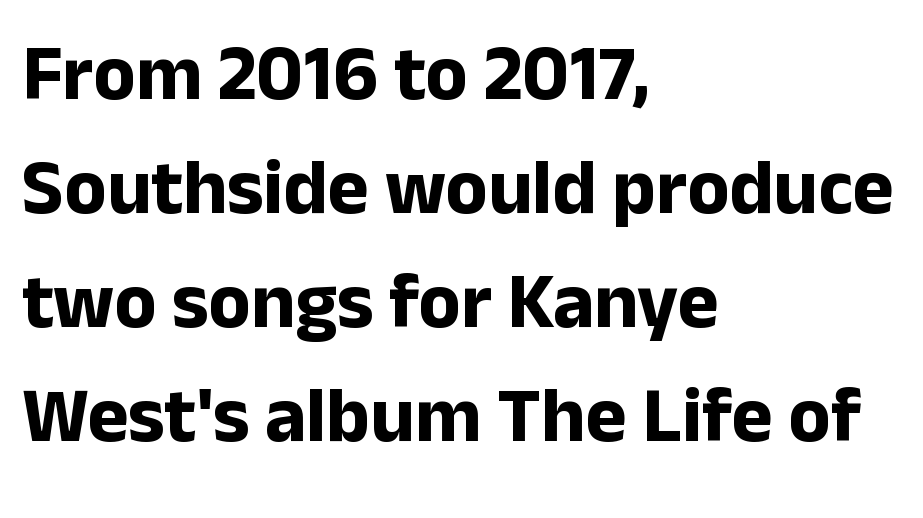
The image shows 78 px bold sans-serif type, upright; set left-aligned, normal line spacing (1.46x), normal letter spacing, not underlined; low stroke contrast and a medium x-height.
